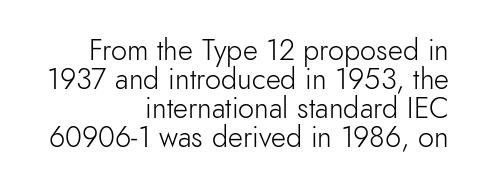
The image shows 29 px light sans-serif type, upright; set right-aligned, tight line spacing (1.0x), normal letter spacing, not underlined; a small x-height.
